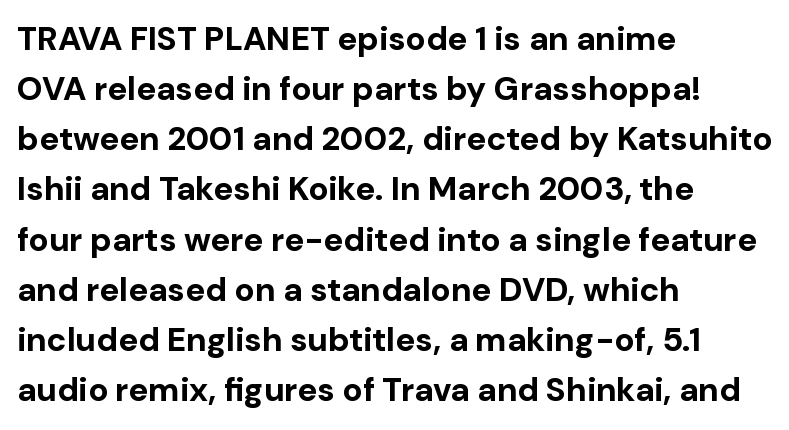
The image shows 33 px bold sans-serif type, upright; set left-aligned, normal line spacing (1.52x), normal letter spacing, not underlined; low stroke contrast and a medium x-height.
